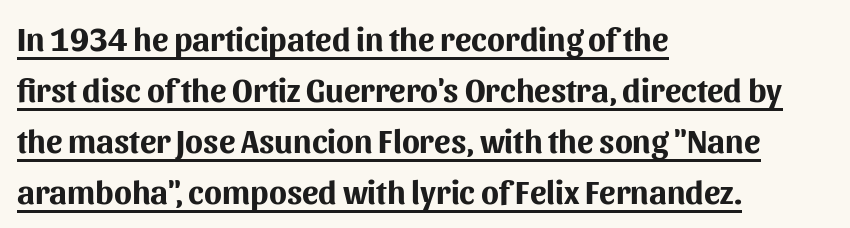
The image shows 33 px bold sans-serif type, upright; set left-aligned, normal line spacing (1.55x), normal letter spacing, underlined; medium stroke contrast and a medium x-height.
